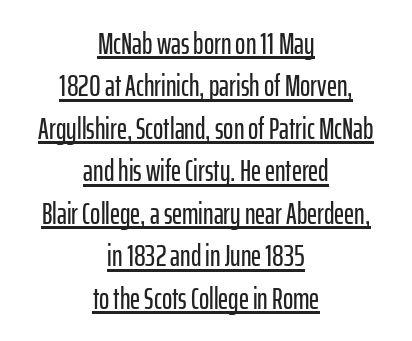
The image shows 31 px condensed sans-serif type, upright; set centered, normal line spacing (1.37x), normal letter spacing, underlined; low stroke contrast and a medium x-height.
